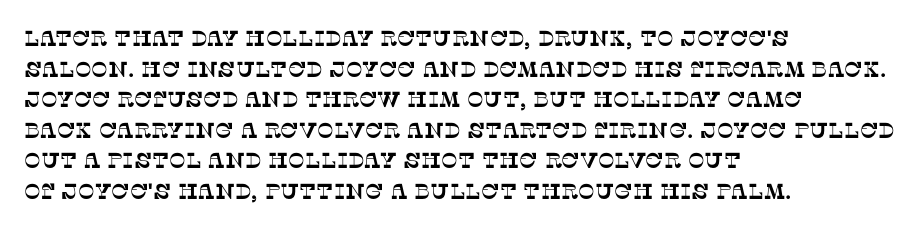
The passage shown is not underscored anywhere. Look at the tracking — it's just the regular setting, nothing added. Compared with typical paragraphs, the rows here are spaced about the same. The text block is weighted toward the left margin, trailing off unevenly rightward.
